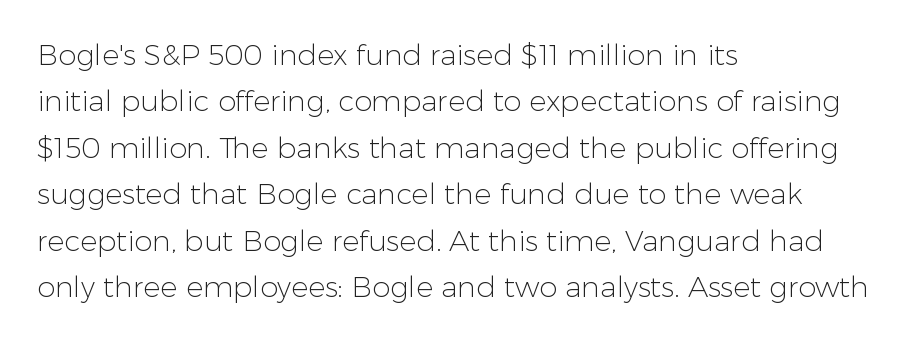
{"serif": "no", "italic": "no", "bold": "no", "weight": "light", "width": "normal", "stroke_contrast": "low", "x_height": "medium", "monospaced": "no", "underline": "no", "align": "left", "line_spacing": "normal", "line_spacing_ratio": 1.6, "letter_spacing": "normal", "letter_spacing_em": 0.0, "glyph_px": 29}
